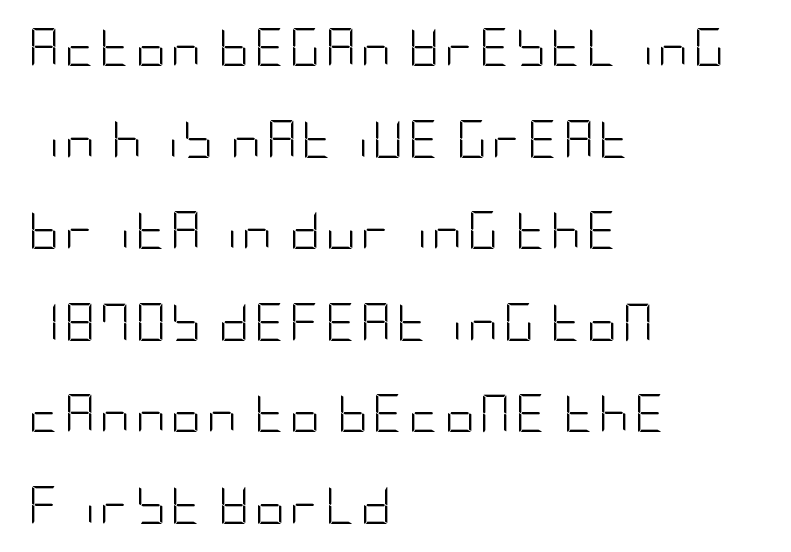
{"serif": "no", "italic": "no", "bold": "no", "weight": "light", "width": "condensed", "stroke_contrast": "low", "x_height": "large", "underline": "no", "align": "left", "line_spacing": "loose", "line_spacing_ratio": 2.41, "glyph_px": 38}
